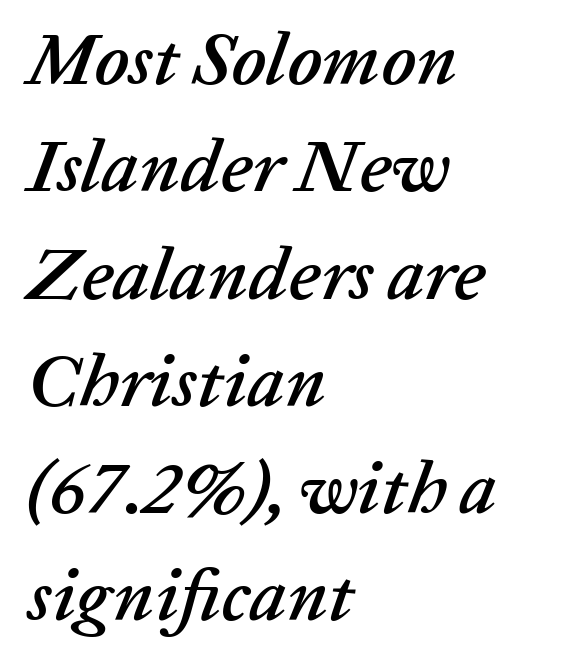
The letters advance in unequal steps, a hallmark of proportional type. Caption: standard tracking, unaltered. Vertically, the passage feels balanced, rows spaced as you'd expect. A clean baseline with only descenders dipping below it. The passage shown leans; its letterforms are oblique. If you drew a ruler down the left edge, every line would touch it.
